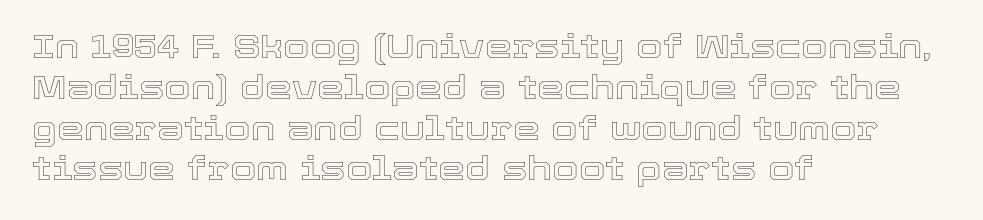
The image shows 34 px text type, upright; set left-aligned, line spacing 1.2x, normal letter spacing, not underlined; a medium x-height.
